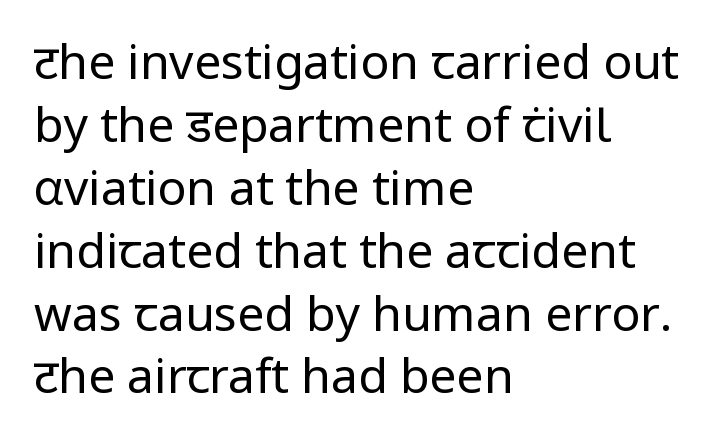
The image shows 48 px regular-weight sans-serif type, upright; set left-aligned, normal line spacing (1.31x), normal letter spacing, not underlined; low stroke contrast and a medium x-height.
